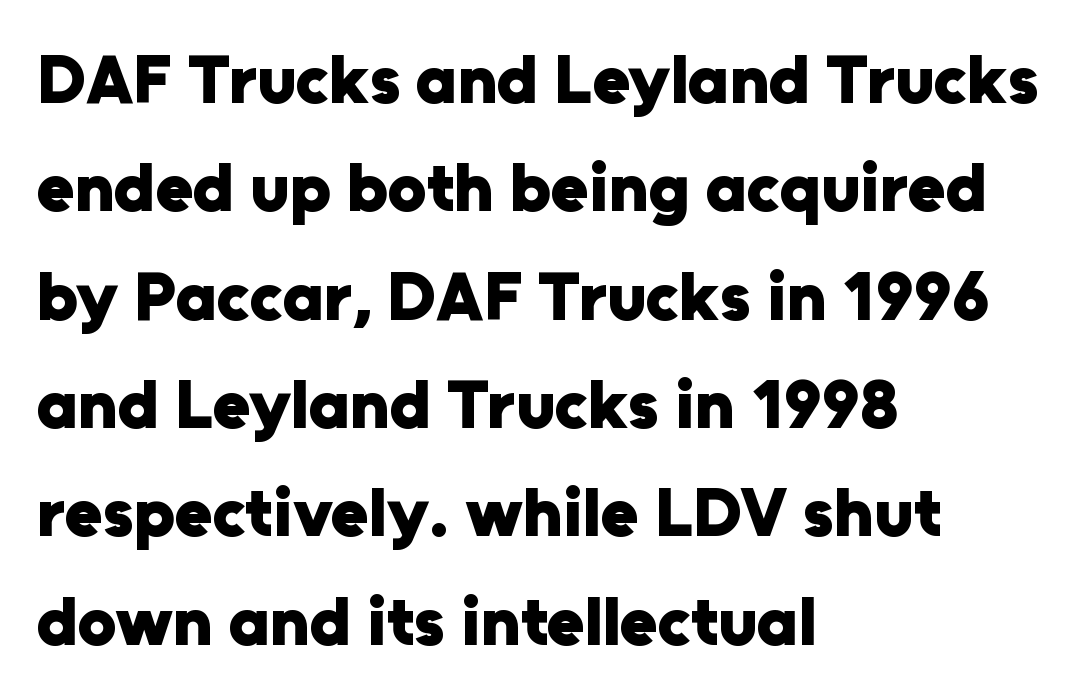
{"serif": "no", "italic": "no", "bold": "yes", "weight": "heavy", "width": "normal", "stroke_contrast": "low", "x_height": "medium", "monospaced": "no", "underline": "no", "align": "left", "line_spacing": "normal", "line_spacing_ratio": 1.57, "letter_spacing": "normal", "letter_spacing_em": 0.0, "glyph_px": 69}
